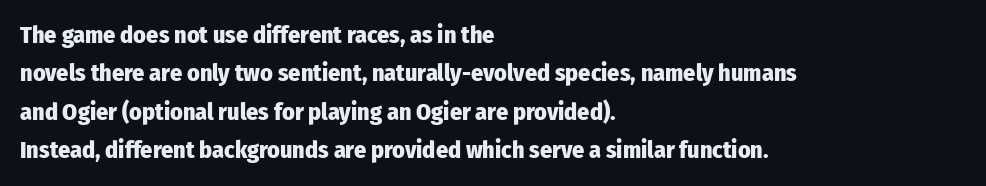
Check the space under the baseline: it is left empty. A classic flush-left, rag-right setting is used for this passage. These lines sit exactly where default settings would place them. Students, note that the glyphs here touch the page at normal intervals. The type sits square on the baseline with zero lean.
